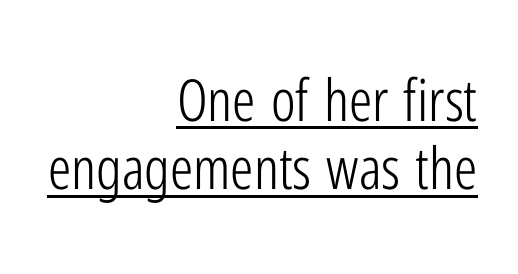
The image shows 58 px light, condensed sans-serif type, upright; set right-aligned, line spacing 1.18x, normal letter spacing, underlined; low stroke contrast and a medium x-height.
